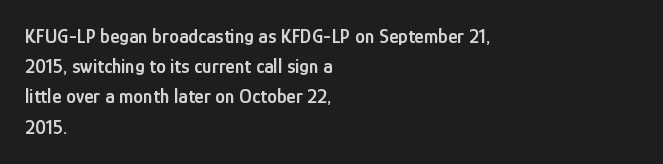
The image shows 20 px text type, upright; set left-aligned, normal line spacing (1.51x), normal letter spacing, not underlined.
